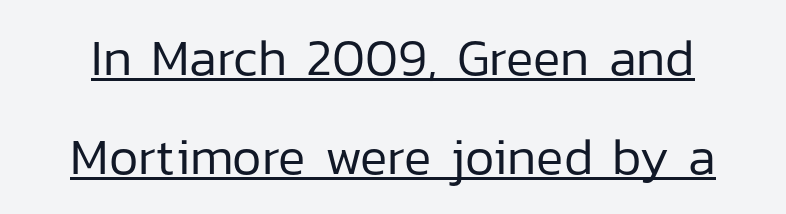
The image shows 51 px regular-weight sans-serif type, upright; set loose line spacing (1.95x), normal letter spacing, underlined; low stroke contrast and a medium x-height.
